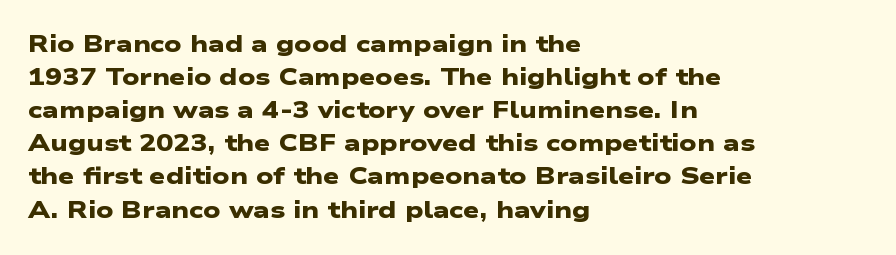
Q: Is the text bold? A: Yes.
Q: Is the text underlined? A: No.
Q: How is the paragraph aligned? A: Left-aligned.
Q: Is the spacing between letters normal or unusually wide? A: Normal.
Q: Is the spacing between lines tight, normal or loose? A: Normal.
